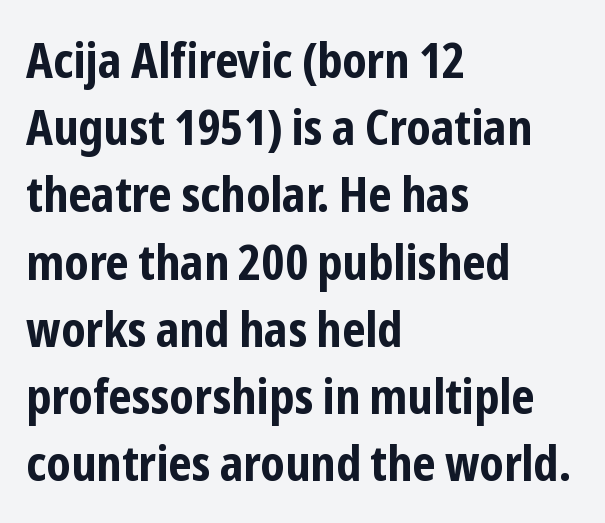
Q: Is the text bold? A: Yes.
Q: Is the text italic (slanted)? A: No, it is upright.
Q: Is the typeface a serif or a sans-serif typeface? A: Sans-serif.
Q: Is the text underlined? A: No.
Q: How is the paragraph aligned? A: Left-aligned.
Q: Is the spacing between letters normal or unusually wide? A: Normal.
Q: Is the spacing between lines tight, normal or loose? A: Normal.
Q: Width (condensed, normal, or wide)? A: Condensed.
Q: Stroke contrast? A: Low.
Q: x-height? A: Medium.
Q: Monospaced? A: No.
